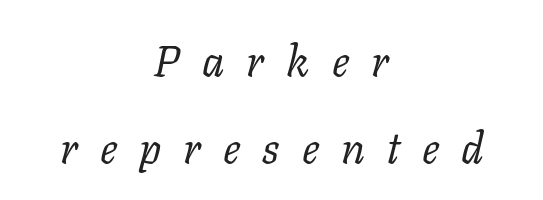
{"serif": "yes", "italic": "yes", "lean": "right", "slant_degrees": 11, "bold": "no", "weight": "regular", "width": "normal", "stroke_contrast": "low", "x_height": "medium", "monospaced": "no", "underline": "no", "align": "center", "line_spacing": "loose", "line_spacing_ratio": 1.98, "letter_spacing": "wide", "letter_spacing_em": 0.5, "glyph_px": 44}
